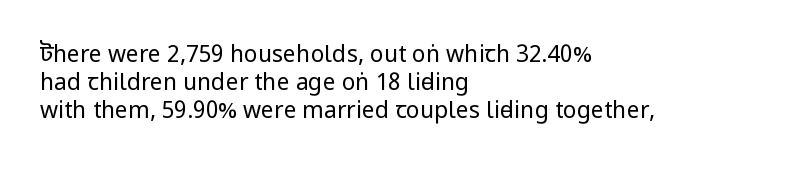
Every stem runs plumb, perpendicular to the baseline. Layout note: lines flush left. Decoration check: the copy has no underline. Short note: letters normally spaced.
